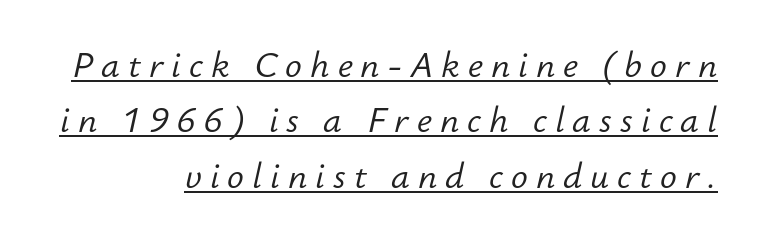
The image shows 35 px light type, italic (leaning right); set right-aligned, normal line spacing (1.58x), unusually wide letter spacing (+0.23 em), underlined; low stroke contrast and a small x-height.
